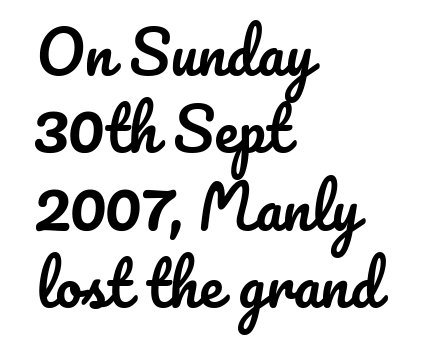
{"width": "normal", "stroke_contrast": "low", "x_height": "small", "monospaced": "no", "underline": "no", "align": "left", "line_spacing": "normal", "line_spacing_ratio": 1.31, "letter_spacing": "normal", "letter_spacing_em": 0.0, "glyph_px": 59}
